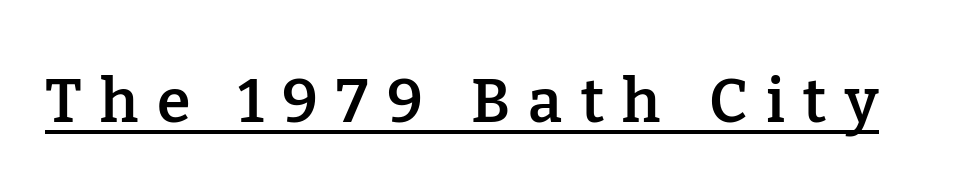
Q: Is the text bold? A: Semi-bold.
Q: Is the text italic (slanted)? A: No, it is upright.
Q: Is the typeface a serif or a sans-serif typeface? A: Serif.
Q: Is the text underlined? A: Yes.
Q: Is the spacing between letters normal or unusually wide? A: Unusually wide.
Q: Width (condensed, normal, or wide)? A: Normal.
Q: Stroke contrast? A: Low.
Q: x-height? A: Medium.
Q: Monospaced? A: No.
